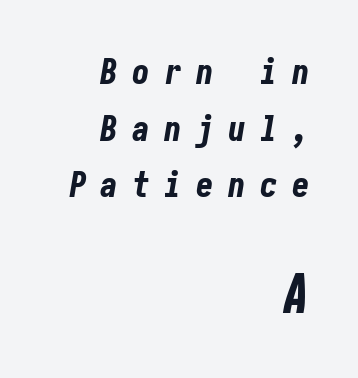
Whoever set this made the second block the dominant, larger element. Compared with ordinary roman type, these characters are visibly tilted. Plenty of ink on the page — the face is bold. Type without underlining. Regular leading. Glyph-to-glyph distance is far greater than everyday printed text.
